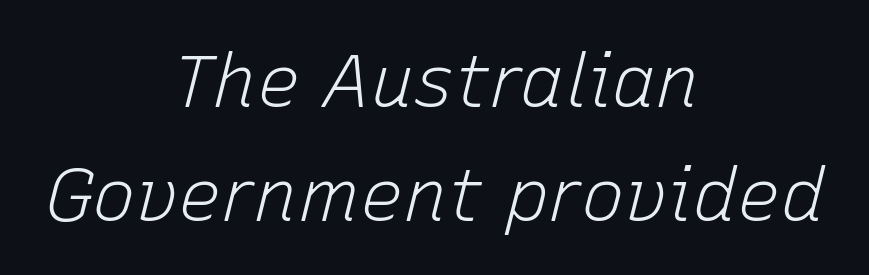
Weight: regular or lighter. Spacing verdict: proportional, widths tailored to each character. The face used here has a pronounced slope to its letters. The rendering keeps characters at their native spacing.
